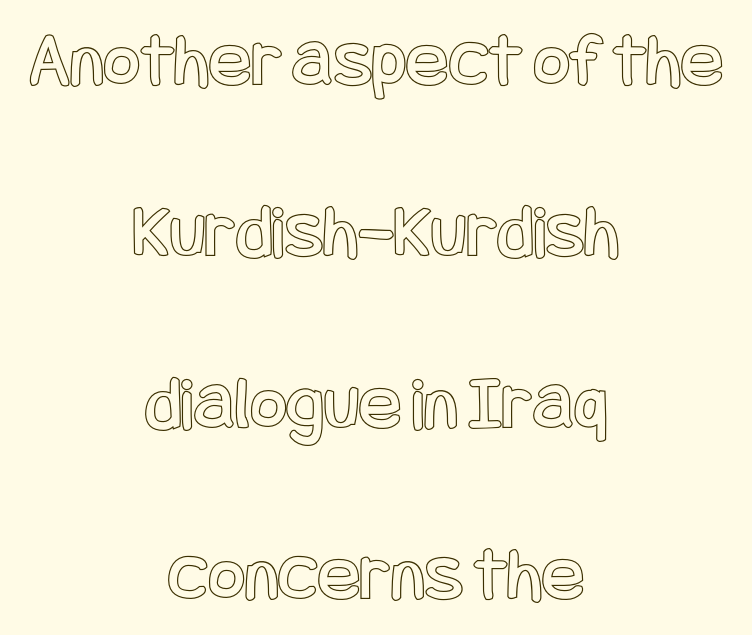
The image shows 79 px condensed type, upright; set centered, loose line spacing (2.17x), normal letter spacing, not underlined; a large x-height.
